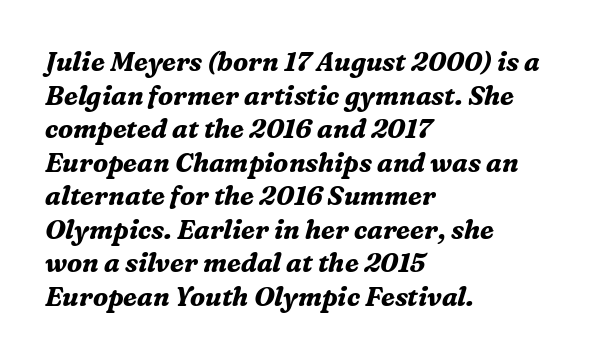
{"italic": "yes", "lean": "right", "slant_degrees": 16, "bold": "yes", "underline": "no", "align": "left", "line_spacing": "normal", "line_spacing_ratio": 1.29, "letter_spacing": "normal", "letter_spacing_em": 0.0, "glyph_px": 26}
